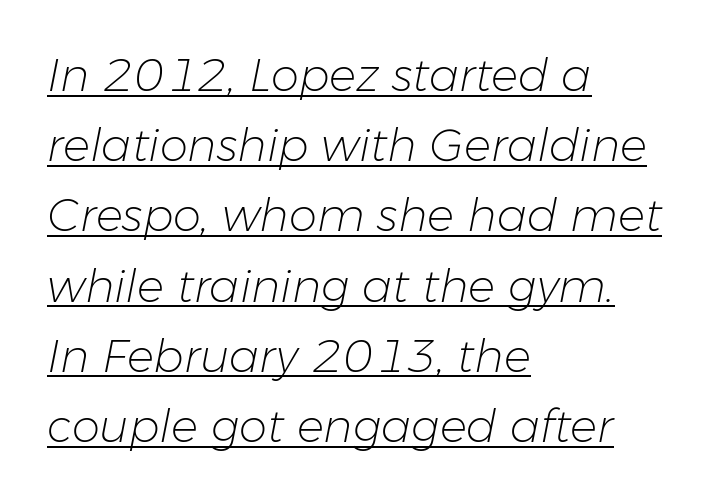
What stands out about the letter spacing? Nothing — it is the standard amount. Casual observation: everything's shoved over to the left. The font's italic variant was chosen for this text. Stem width sits at or under what a default text font uses.
